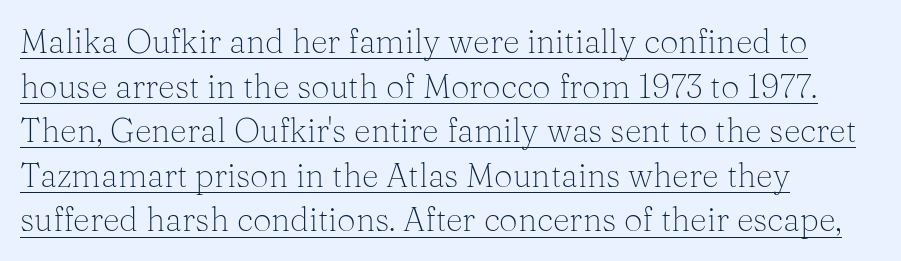
The image shows 33 px light serif type, upright; set left-aligned, normal line spacing (1.35x), normal letter spacing, underlined; medium stroke contrast and a medium x-height.
